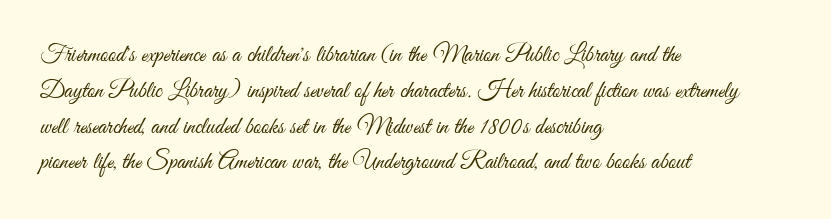
The image shows 24 px text type; set left-aligned, normal line spacing (1.49x), normal letter spacing, not underlined.
